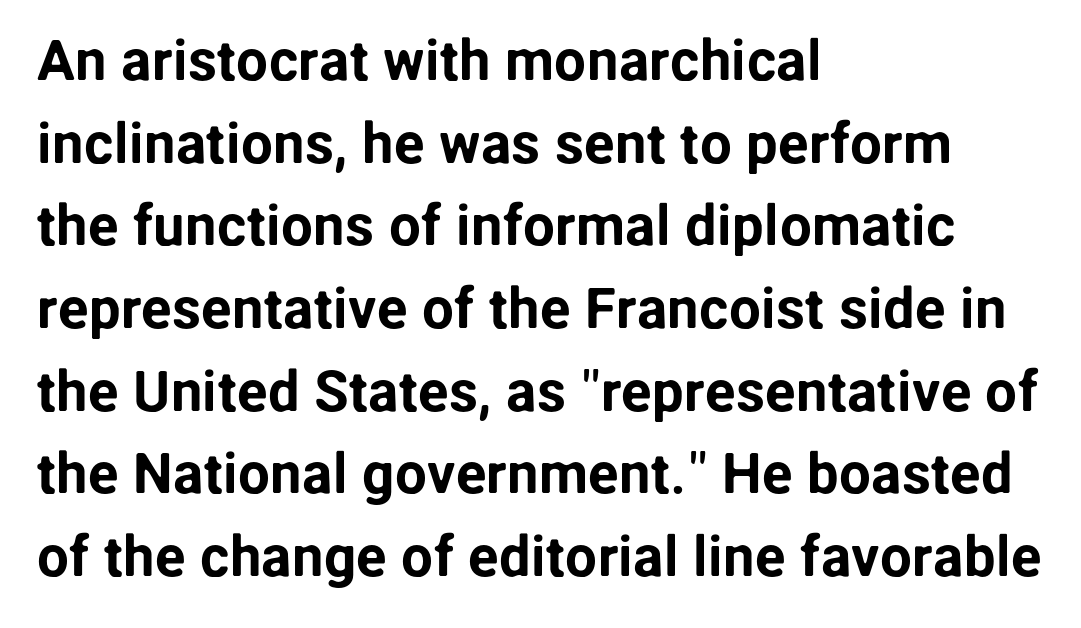
Q: Is the text italic (slanted)? A: No, it is upright.
Q: Is the typeface a serif or a sans-serif typeface? A: Sans-serif.
Q: Is the text underlined? A: No.
Q: How is the paragraph aligned? A: Left-aligned.
Q: Is the spacing between letters normal or unusually wide? A: Normal.
Q: Is the spacing between lines tight, normal or loose? A: Normal.
Q: Width (condensed, normal, or wide)? A: Normal.
Q: Stroke contrast? A: Low.
Q: x-height? A: Medium.
Q: Monospaced? A: No.
